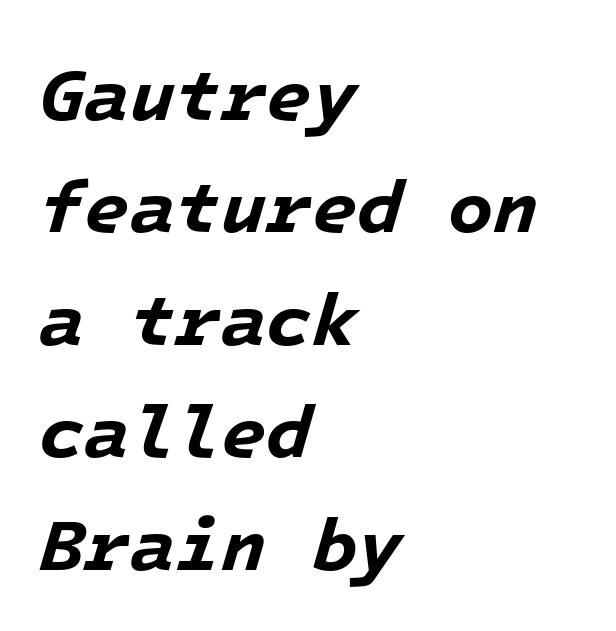
Q: Is the text bold? A: Yes.
Q: Is the text italic (slanted)? A: Yes, it leans right by about 16 degrees.
Q: Is the text underlined? A: No.
Q: How is the paragraph aligned? A: Left-aligned.
Q: Is the spacing between letters normal or unusually wide? A: Normal.
Q: Is the spacing between lines tight, normal or loose? A: Normal.
Q: Width (condensed, normal, or wide)? A: Normal.
Q: Stroke contrast? A: Low.
Q: x-height? A: Medium.
Q: Monospaced? A: Yes.
